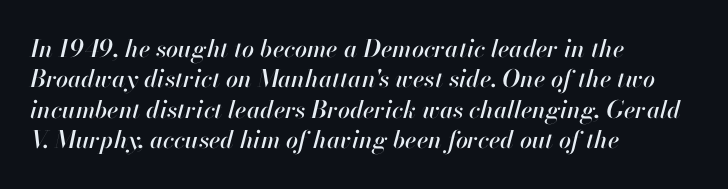
Q: Is the text italic (slanted)? A: Yes, it leans right by about 13 degrees.
Q: Is the text underlined? A: No.
Q: How is the paragraph aligned? A: Left-aligned.
Q: Is the spacing between letters normal or unusually wide? A: Normal.
Q: Is the spacing between lines tight, normal or loose? A: Normal.
